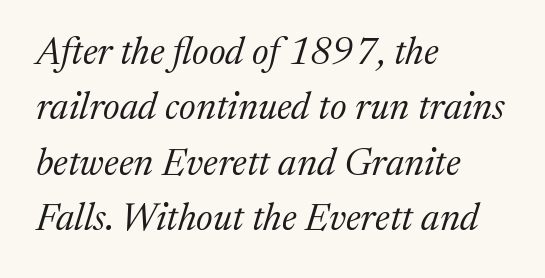
The image shows 38 px regular-weight serif type, italic (leaning right); set left-aligned, normal line spacing (1.46x), normal letter spacing, not underlined; medium stroke contrast and a medium x-height.
